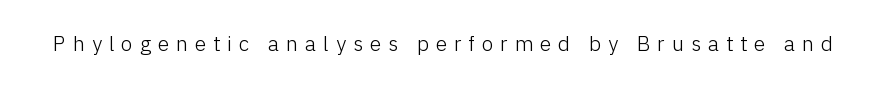
The image shows 21 px text type, upright; set unusually wide letter spacing (+0.33 em), not underlined.
